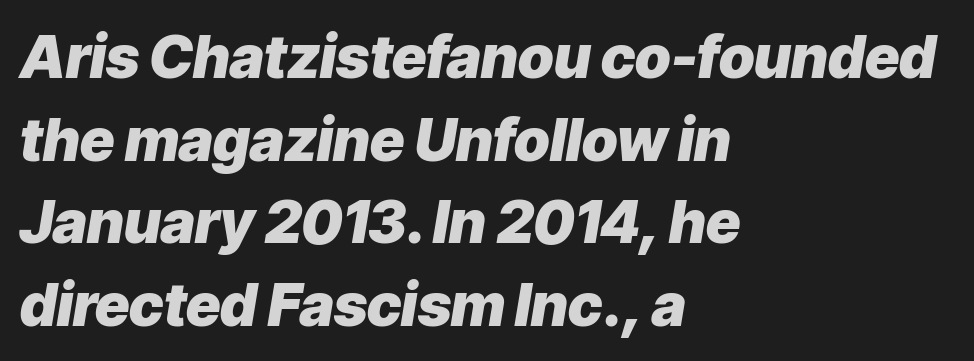
Q: Is the text bold? A: Yes.
Q: Is the text italic (slanted)? A: Yes, it leans right by about 9 degrees.
Q: Is the text underlined? A: No.
Q: How is the paragraph aligned? A: Left-aligned.
Q: Is the spacing between letters normal or unusually wide? A: Normal.
Q: Is the spacing between lines tight, normal or loose? A: Normal.
Q: Width (condensed, normal, or wide)? A: Normal.
Q: Stroke contrast? A: Low.
Q: x-height? A: Medium.
Q: Monospaced? A: No.
